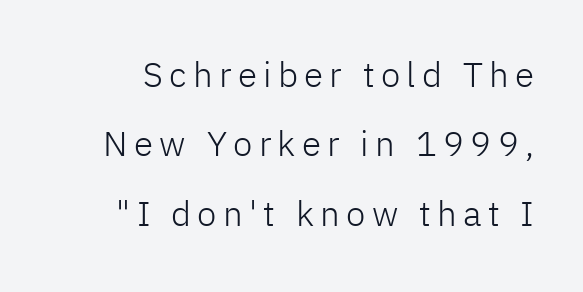
{"serif": "no", "italic": "no", "bold": "no", "weight": "light", "width": "normal", "stroke_contrast": "low", "x_height": "medium", "monospaced": "no", "underline": "no", "line_spacing": "loose", "line_spacing_ratio": 1.98, "glyph_px": 35}
